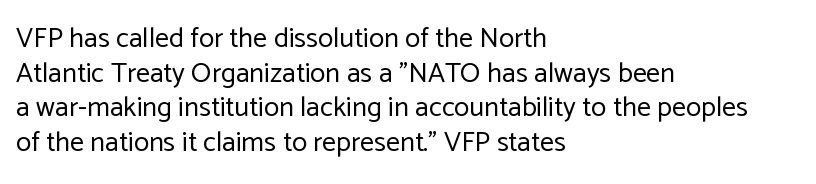
{"serif": "no", "italic": "no", "bold": "no", "weight": "regular", "width": "normal", "stroke_contrast": "low", "x_height": "medium", "monospaced": "no", "underline": "no", "align": "left", "line_spacing_ratio": 1.24, "letter_spacing": "normal", "letter_spacing_em": 0.0, "glyph_px": 28}
